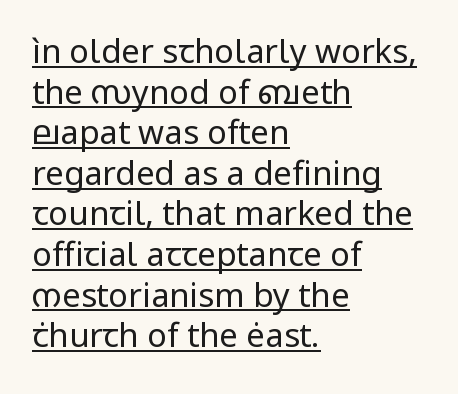
The image shows 33 px regular-weight sans-serif type, upright; set left-aligned, line spacing 1.23x, normal letter spacing, underlined; low stroke contrast and a medium x-height.
